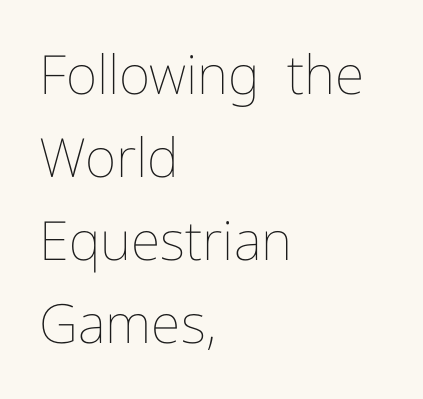
{"italic": "no", "bold": "no", "weight": "thin", "width": "normal", "stroke_contrast": "low", "x_height": "medium", "monospaced": "no", "underline": "no", "align": "left", "line_spacing": "normal", "line_spacing_ratio": 1.54, "letter_spacing": "normal", "letter_spacing_em": 0.0, "glyph_px": 54}
